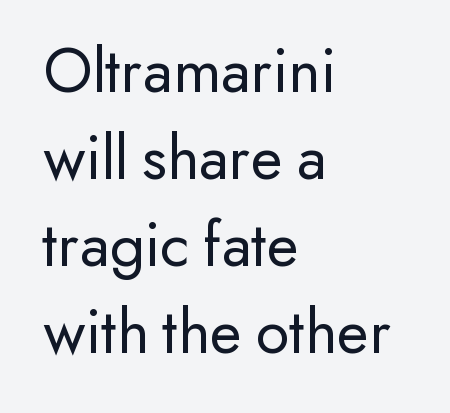
{"serif": "no", "italic": "no", "bold": "no", "weight": "regular", "width": "normal", "stroke_contrast": "low", "x_height": "small", "monospaced": "no", "underline": "no", "align": "left", "line_spacing": "normal", "line_spacing_ratio": 1.32, "letter_spacing": "normal", "letter_spacing_em": 0.0, "glyph_px": 66}
